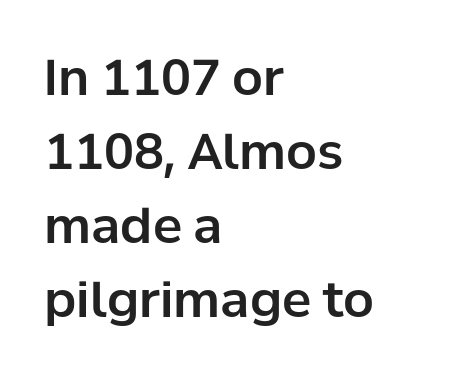
Serifs: no, the terminals of the letterforms are clean. The ragged edge is on the right, which tells us the setting is flush left. Baseline-to-baseline distance is the conventional proportion of letter height. You can tell it's not italic because the verticals are truly vertical.
